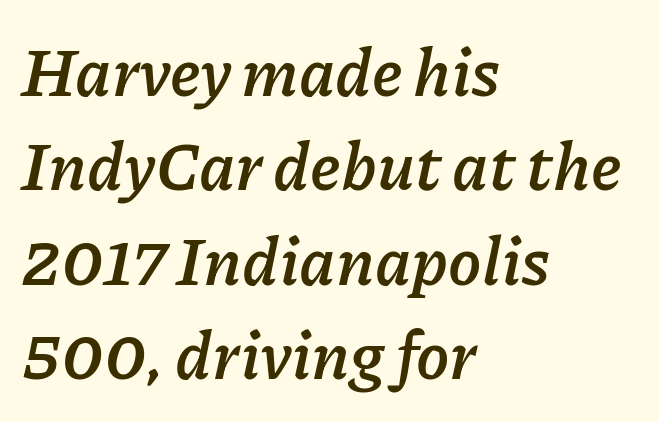
Q: Is the text bold? A: Yes.
Q: Is the text italic (slanted)? A: Yes, it leans right by about 11 degrees.
Q: Is the text underlined? A: No.
Q: How is the paragraph aligned? A: Left-aligned.
Q: Is the spacing between letters normal or unusually wide? A: Normal.
Q: Is the spacing between lines tight, normal or loose? A: Normal.
Q: Width (condensed, normal, or wide)? A: Normal.
Q: Stroke contrast? A: Low.
Q: x-height? A: Medium.
Q: Monospaced? A: No.
